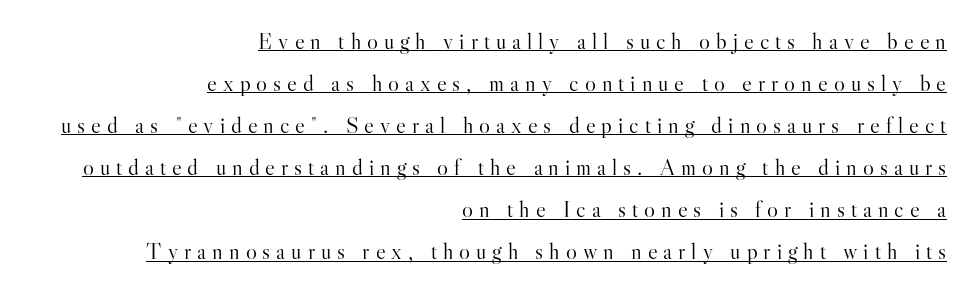
The image shows 23 px text type, upright; set right-aligned, line spacing 1.83x, unusually wide letter spacing (+0.26 em), underlined.
